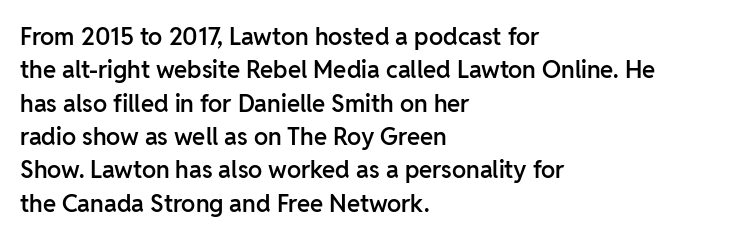
{"italic": "no", "bold": "semi", "underline": "no", "align": "left", "line_spacing": "normal", "line_spacing_ratio": 1.39, "letter_spacing": "normal", "letter_spacing_em": 0.0, "glyph_px": 24}
